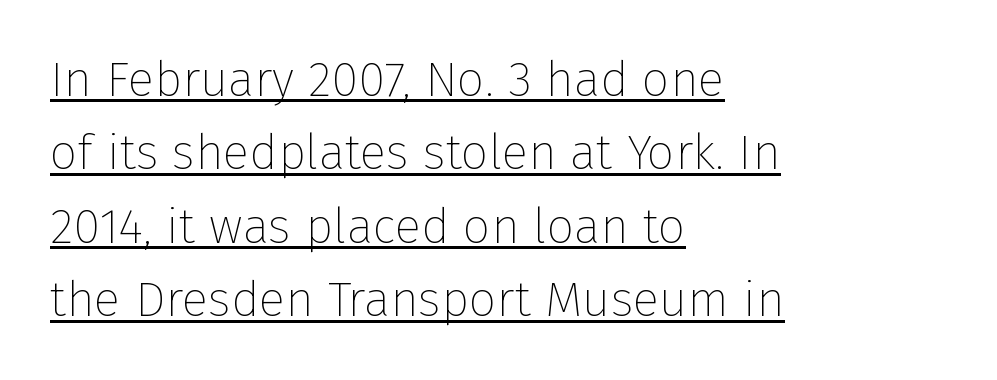
{"serif": "no", "italic": "no", "bold": "no", "weight": "thin", "width": "normal", "stroke_contrast": "low", "x_height": "medium", "monospaced": "no", "underline": "yes", "align": "left", "line_spacing": "normal", "line_spacing_ratio": 1.5, "letter_spacing": "normal", "letter_spacing_em": 0.0, "glyph_px": 49}
